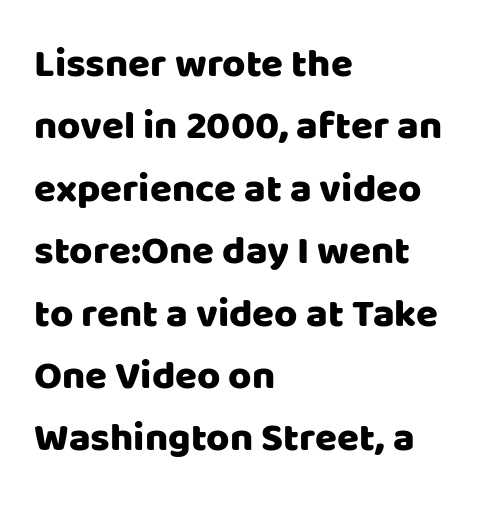
The image shows 40 px sans-serif type, upright; set left-aligned, normal line spacing (1.56x), normal letter spacing, not underlined; low stroke contrast and a large x-height.
